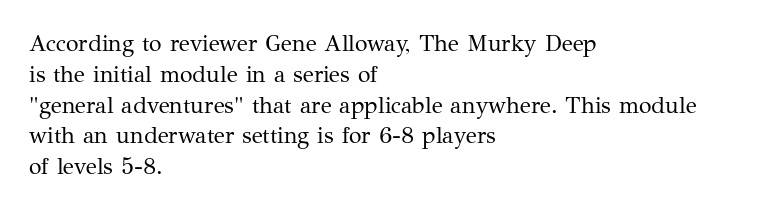
Q: Is the text bold? A: No.
Q: Is the text italic (slanted)? A: No, it is upright.
Q: Is the text underlined? A: No.
Q: How is the paragraph aligned? A: Left-aligned.
Q: Is the spacing between letters normal or unusually wide? A: Normal.
Q: Is the spacing between lines tight, normal or loose? A: Normal.
